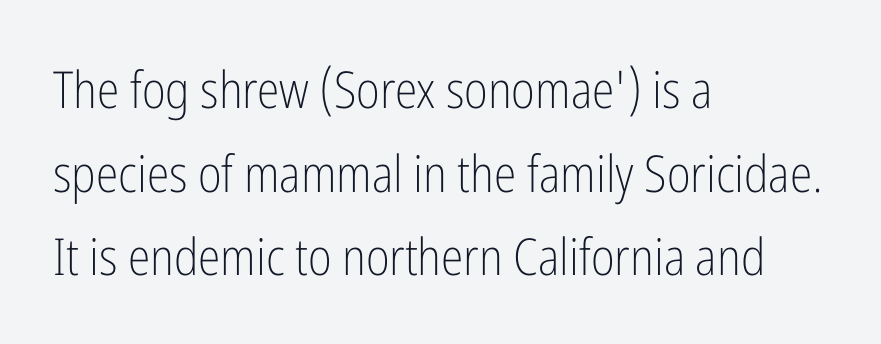
Is this a fixed-width face? No — the glyphs have proportional, varying widths. Check where the strokes stop: nothing finishes them off — pure sans. Upright lettering throughout. Default kerning and tracking; the words read as compact shapes. The rows are spaced the way most documents space them.
